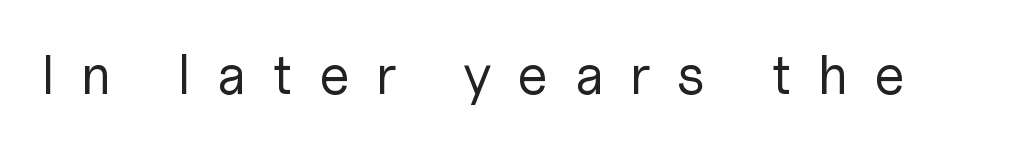
The image shows 55 px regular-weight sans-serif type, upright; set unusually wide letter spacing (+0.47 em), not underlined; low stroke contrast and a medium x-height.
